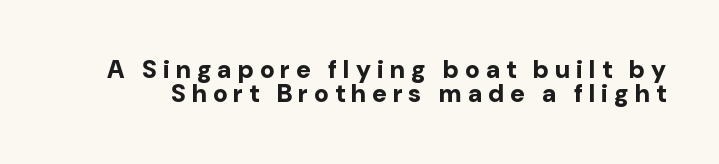
{"italic": "no", "bold": "yes", "underline": "no", "line_spacing": "tight", "line_spacing_ratio": 0.98, "letter_spacing": "wide", "letter_spacing_em": 0.25, "glyph_px": 25}
